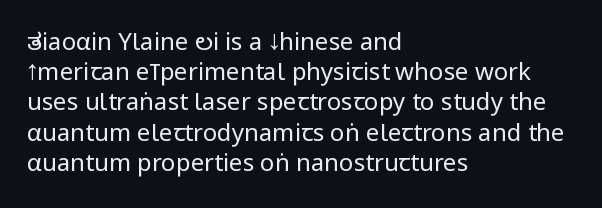
The image shows 24 px text type, upright; set left-aligned, normal line spacing (1.26x), normal letter spacing, not underlined.
